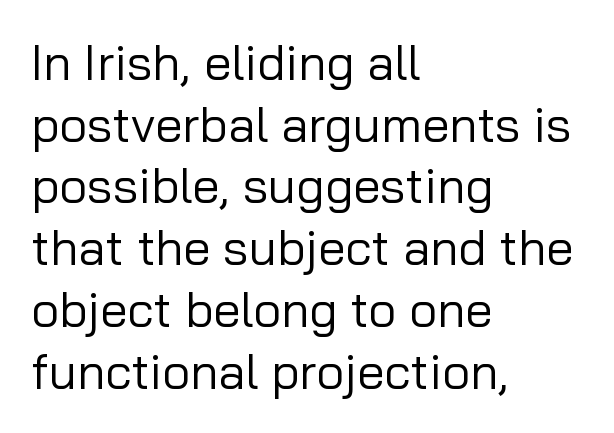
The image shows 49 px regular-weight sans-serif type, upright; set left-aligned, normal line spacing (1.26x), normal letter spacing, not underlined; low stroke contrast and a medium x-height.
